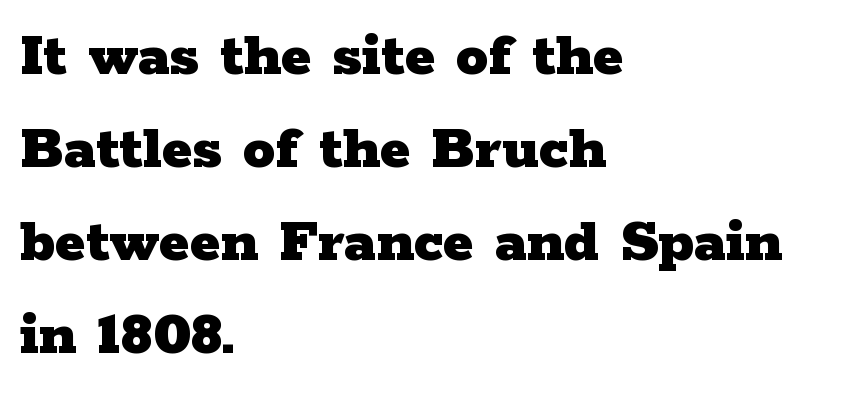
{"serif": "yes", "italic": "no", "bold": "yes", "weight": "heavy", "width": "wide", "stroke_contrast": "low", "x_height": "medium", "monospaced": "no", "underline": "no", "align": "left", "line_spacing": "normal", "line_spacing_ratio": 1.43, "letter_spacing": "normal", "letter_spacing_em": 0.0, "glyph_px": 65}
